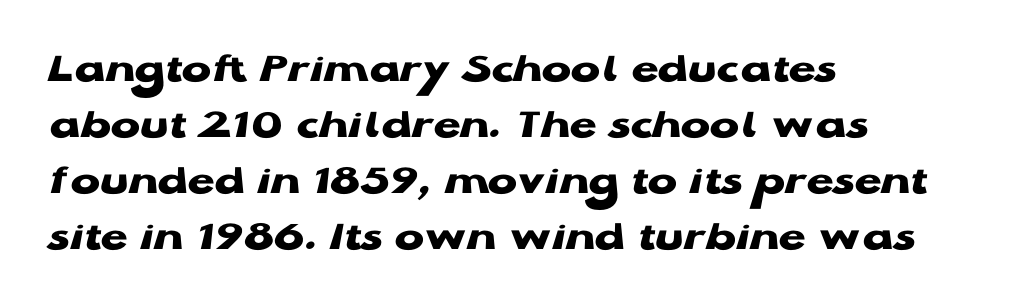
Observe the absence of serifs on each vertical stroke in this sample. Spacing between characters is what you'd get straight out of the box. The rendering uses natural spacing where letterforms have individual widths. Is there much room between lines? A standard amount, neither cramped nor airy.
